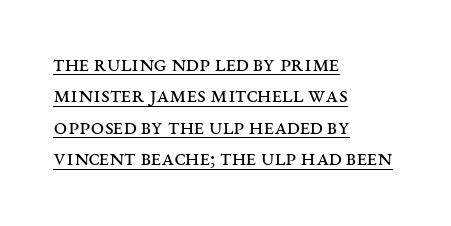
Q: Is the text bold? A: No.
Q: Is the text italic (slanted)? A: No, it is upright.
Q: Is the text underlined? A: Yes.
Q: How is the paragraph aligned? A: Left-aligned.
Q: Is the spacing between letters normal or unusually wide? A: Normal.
Q: Is the spacing between lines tight, normal or loose? A: Normal.
